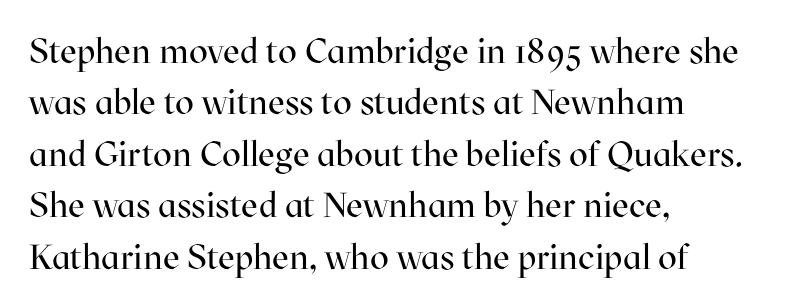
{"serif": "yes", "italic": "no", "bold": "no", "weight": "regular", "width": "normal", "stroke_contrast": "high", "x_height": "medium", "monospaced": "no", "underline": "no", "align": "left", "line_spacing": "normal", "line_spacing_ratio": 1.47, "letter_spacing": "normal", "letter_spacing_em": 0.0, "glyph_px": 35}
